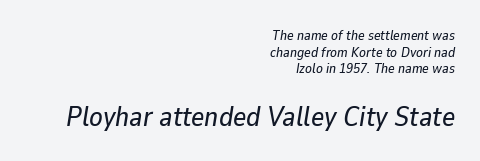
{"italic": "yes", "lean": "right", "slant_degrees": 9, "width": "normal", "stroke_contrast": "low", "x_height": "medium", "monospaced": "no", "underline": "no", "align": "right", "line_spacing_ratio": 1.18, "letter_spacing": "normal", "letter_spacing_em": 0.0, "larger_block": "second", "size_ratio": 2.0, "glyph_px": 28}
